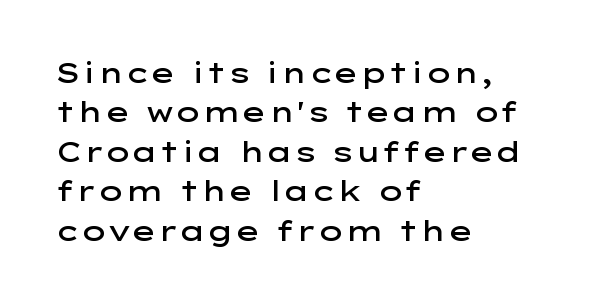
{"serif": "no", "italic": "no", "bold": "semi", "weight": "semibold", "width": "wide", "stroke_contrast": "low", "x_height": "medium", "monospaced": "no", "underline": "no", "align": "left", "line_spacing": "normal", "line_spacing_ratio": 1.41, "letter_spacing": "normal", "letter_spacing_em": 0.0, "glyph_px": 28}
